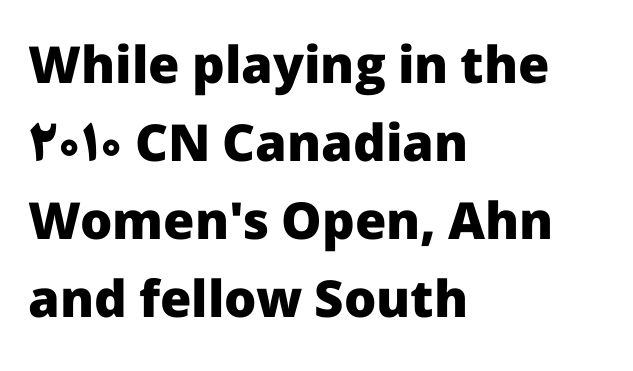
{"serif": "no", "italic": "no", "bold": "yes", "weight": "heavy", "width": "normal", "stroke_contrast": "low", "x_height": "medium", "monospaced": "no", "underline": "no", "align": "left", "line_spacing": "normal", "line_spacing_ratio": 1.53, "letter_spacing": "normal", "letter_spacing_em": 0.0, "glyph_px": 51}
